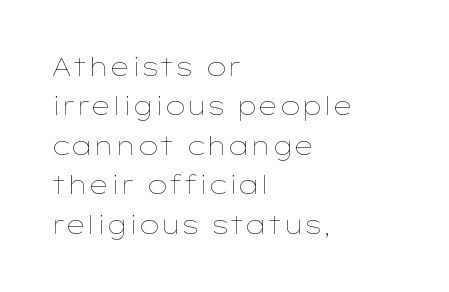
Q: Is the text bold? A: No.
Q: Is the text italic (slanted)? A: No, it is upright.
Q: Is the text underlined? A: No.
Q: How is the paragraph aligned? A: Left-aligned.
Q: Is the spacing between letters normal or unusually wide? A: Normal.
Q: Is the spacing between lines tight, normal or loose? A: Normal.
